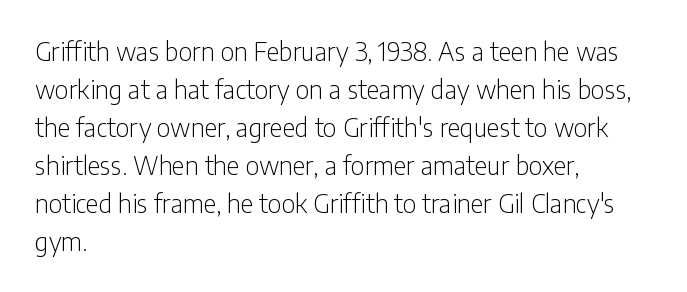
Q: Is the text bold? A: No.
Q: Is the text italic (slanted)? A: No, it is upright.
Q: Is the text underlined? A: No.
Q: How is the paragraph aligned? A: Left-aligned.
Q: Is the spacing between letters normal or unusually wide? A: Normal.
Q: Is the spacing between lines tight, normal or loose? A: Normal.
